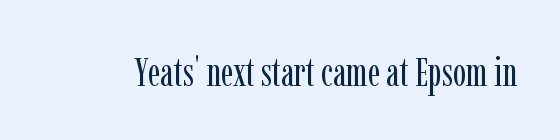
Q: Is the text bold? A: No.
Q: Is the text italic (slanted)? A: No, it is upright.
Q: Is the typeface a serif or a sans-serif typeface? A: Serif.
Q: Is the text underlined? A: No.
Q: Is the spacing between letters normal or unusually wide? A: Normal.
Q: Width (condensed, normal, or wide)? A: Condensed.
Q: Stroke contrast? A: Low.
Q: x-height? A: Medium.
Q: Monospaced? A: No.
